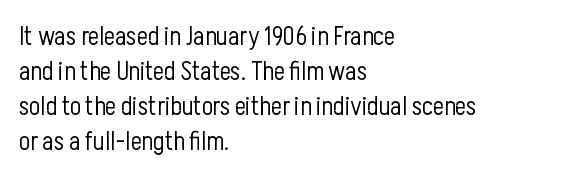
The image shows 26 px text type, upright; set left-aligned, normal line spacing (1.34x), normal letter spacing, not underlined.
